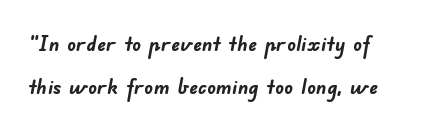
The image shows 22 px bold type; set loose line spacing (1.95x), normal letter spacing, not underlined.
